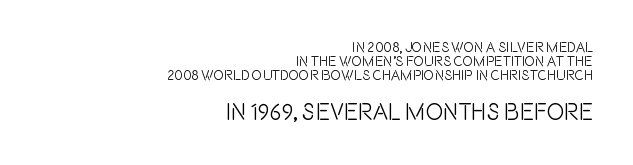
{"italic": "no", "underline": "no", "align": "right", "line_spacing": "tight", "line_spacing_ratio": 1.0, "letter_spacing": "normal", "letter_spacing_em": 0.0, "larger_block": "second", "size_ratio": 1.64, "glyph_px": 23}
